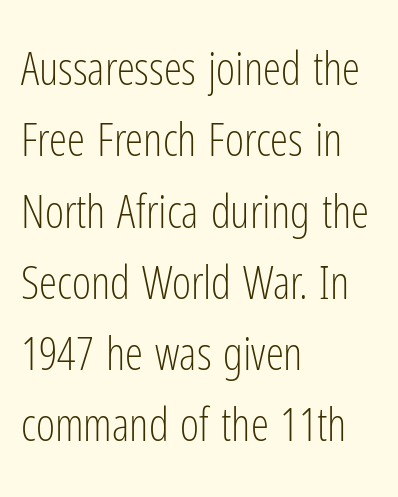
Q: Is the text bold? A: No.
Q: Is the text italic (slanted)? A: No, it is upright.
Q: Is the typeface a serif or a sans-serif typeface? A: Sans-serif.
Q: Is the text underlined? A: No.
Q: How is the paragraph aligned? A: Left-aligned.
Q: Is the spacing between letters normal or unusually wide? A: Normal.
Q: Is the spacing between lines tight, normal or loose? A: Normal.
Q: Width (condensed, normal, or wide)? A: Condensed.
Q: Stroke contrast? A: Low.
Q: x-height? A: Medium.
Q: Monospaced? A: No.
